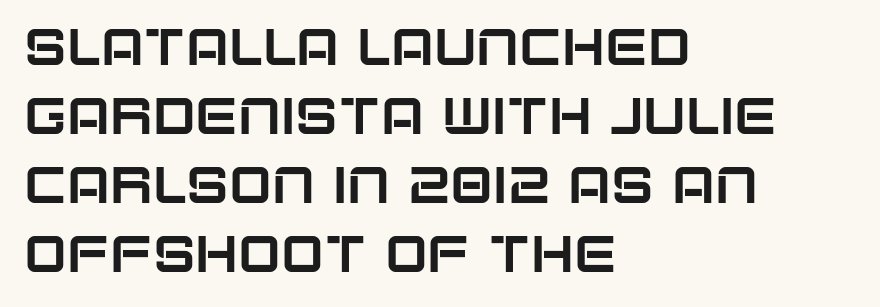
Proportional: the letters do not fall into vertical columns. No italicization has been applied; the sample stays upright. Tracking here is standard; glyphs follow each other at the usual distance. What kind of face is this? One without serifs — a sans. Leftover space on each line is placed entirely after the last word.
